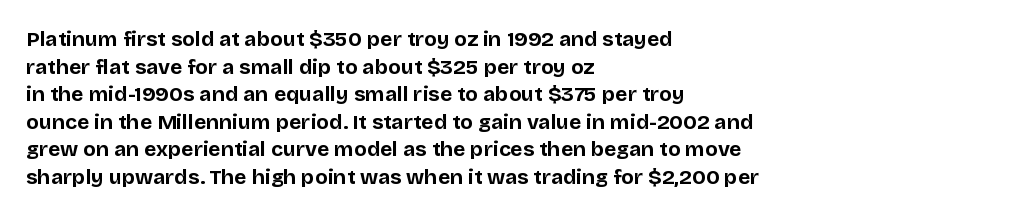
The image shows 21 px bold type, upright; set left-aligned, normal line spacing (1.31x), normal letter spacing, not underlined.
